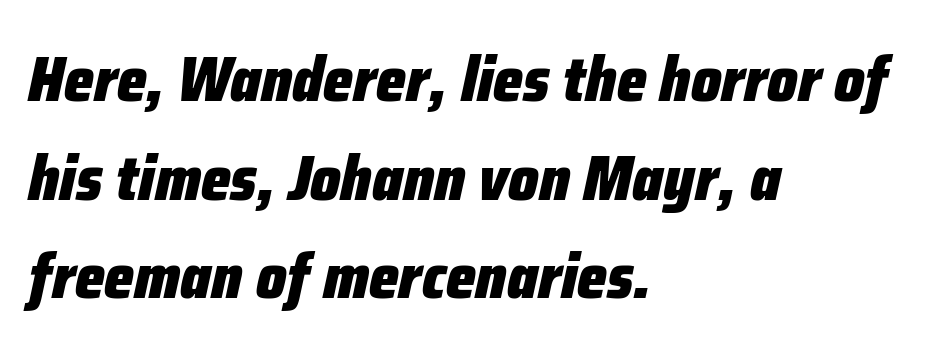
{"italic": "yes", "lean": "right", "slant_degrees": 12, "bold": "yes", "weight": "heavy", "width": "condensed", "stroke_contrast": "low", "x_height": "medium", "monospaced": "no", "underline": "no", "align": "left", "line_spacing": "normal", "line_spacing_ratio": 1.54, "letter_spacing": "normal", "letter_spacing_em": 0.0, "glyph_px": 64}
